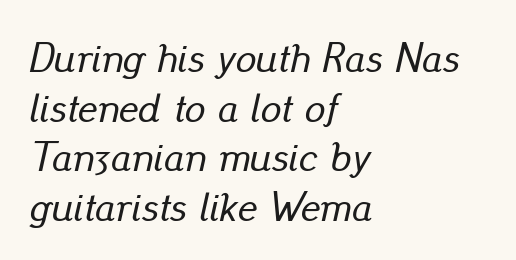
The image shows 41 px text type, italic (leaning right); set left-aligned, line spacing 1.21x, normal letter spacing, not underlined; low stroke contrast and a small x-height.
